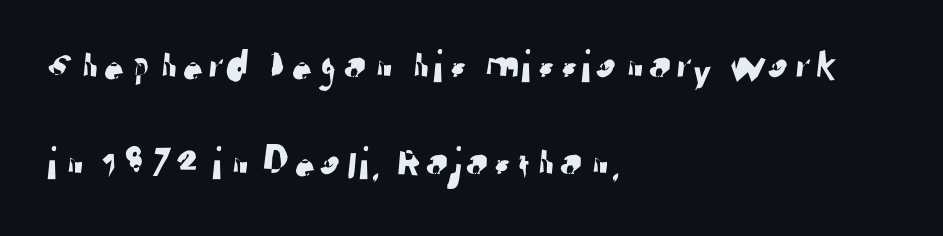
Teacher's note: observe the even left margin — that is flush-left alignment. The face used here is rendered with its standard letterfit. Underline: absent. Think of a printed novel: that variable character pitch is what you see here. To sum up the face: it is a sans, with no serifs.
